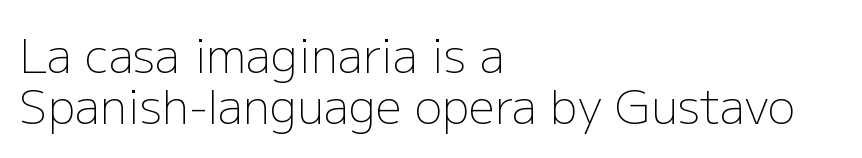
The image shows 46 px light sans-serif type, upright; set left-aligned, tight line spacing (1.11x), normal letter spacing, not underlined; low stroke contrast and a medium x-height.
